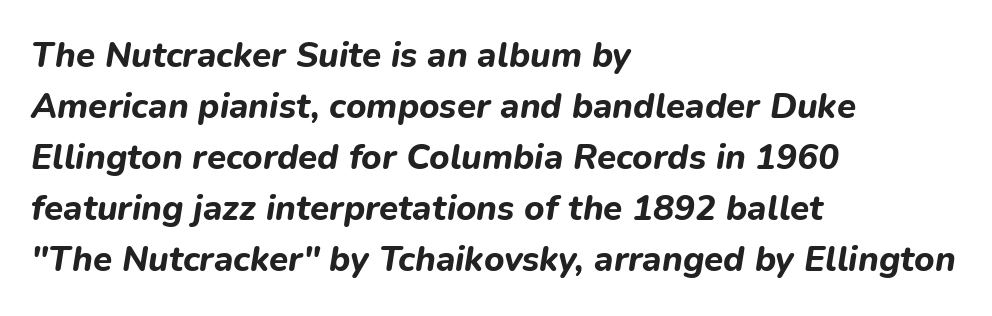
{"italic": "yes", "lean": "right", "slant_degrees": 9, "bold": "yes", "weight": "bold", "width": "normal", "stroke_contrast": "low", "x_height": "medium", "monospaced": "no", "underline": "no", "align": "left", "line_spacing": "normal", "line_spacing_ratio": 1.46, "letter_spacing": "normal", "letter_spacing_em": 0.0, "glyph_px": 35}
